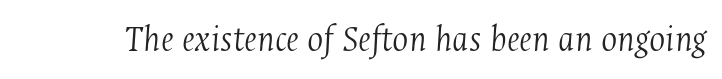
These lines are rendered in a variable-pitch font. Nothing unusual about the tracking: characters are spaced as the font intends. Posture: slanted. Counters stay open thanks to moderate or lighter strokes. These lines are composed in type with serifs. Anything drawn beneath the words? Only blank space.
